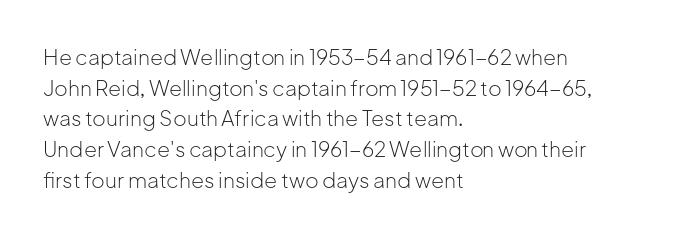
The image shows 21 px text type, upright; set left-aligned, normal line spacing (1.46x), normal letter spacing, not underlined.
